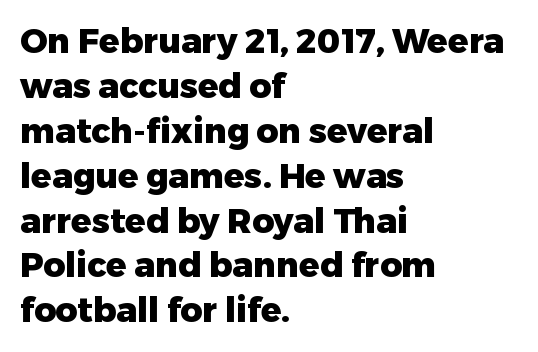
The image shows 34 px heavy sans-serif type, upright; set left-aligned, normal line spacing (1.32x), normal letter spacing, not underlined; low stroke contrast and a medium x-height.
